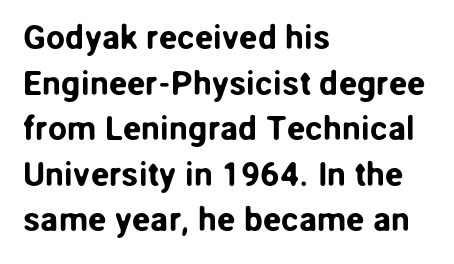
In terms of letterform style, serifs are entirely absent. These lines are set flush left with a ragged right edge. Baseline-to-baseline distance is the conventional proportion of letter height. Honestly, there is no underline to notice here at all. This sample uses an upright cut, with every glyph sitting square on the baseline.
